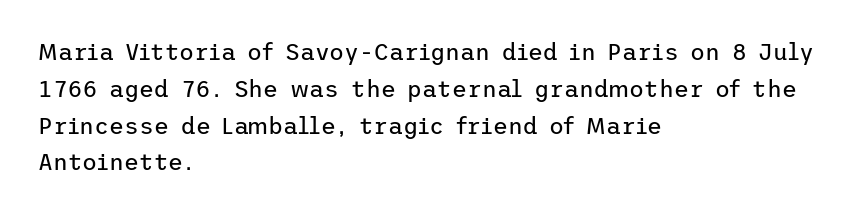
The rendering uses a moderate line-height, typical for paragraphs. The cut favours lightness, reaching ordinary text weight at its darkest. This is roman type, the default non-slanted kind. A student would call this left alignment; a typographer would say flush left, rag right. Honestly, there is no underline to notice here at all. The letterforms sit shoulder to shoulder at normal distance.
